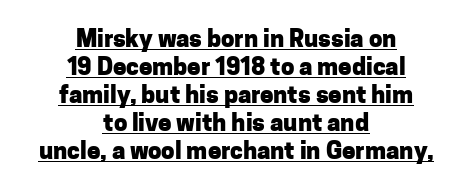
The image shows 24 px bold type, upright; set centered, line spacing 1.17x, normal letter spacing, underlined.
